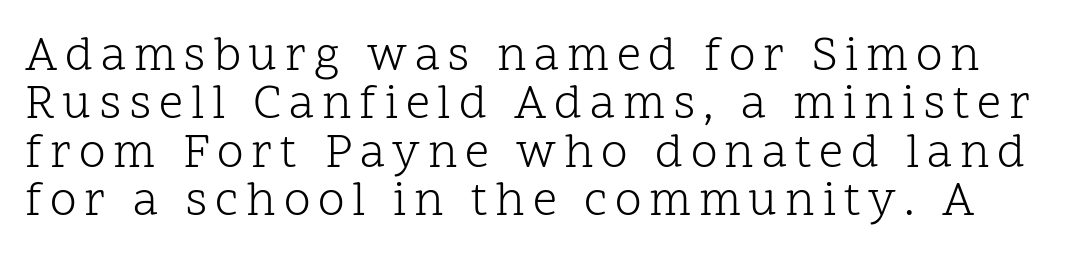
This rendering features lettering with no underline. Is there much room between lines? No — they nearly touch. Do the characters align in a grid? No, the font is proportional. This sample uses a serif face. The lettering stays uniformly vertical, giving the passage a roman look.
